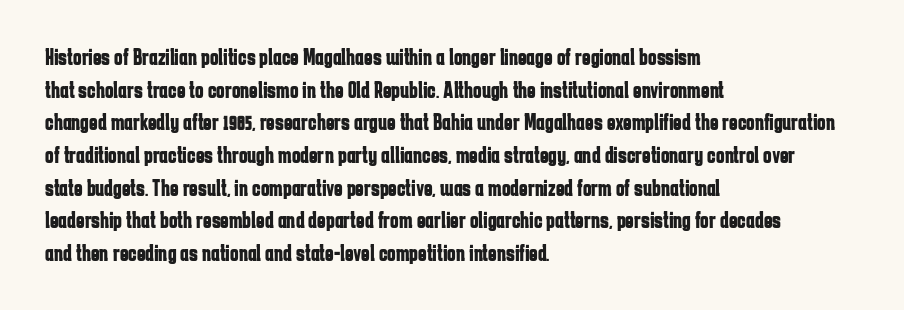
Here the glyphs are tracked normally, forming tight word shapes. One-word summary of the alignment: left. In terms of posture, this sample is upright. Notice how thick the strokes are: this is what a full bold looks like. The lines sit at an ordinary, default distance from one another.
